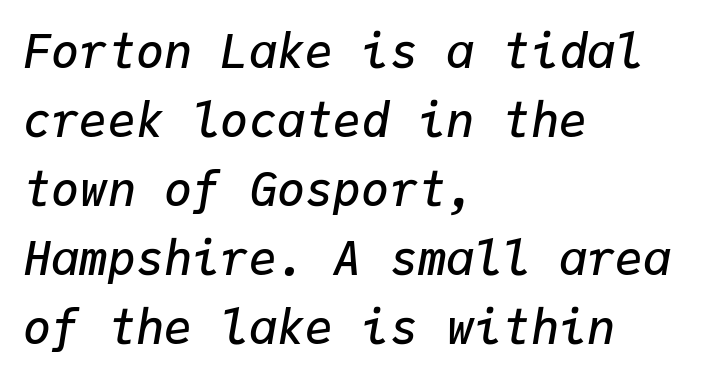
Q: Is the text bold? A: Semi-bold.
Q: Is the text italic (slanted)? A: Yes, it leans right by about 9 degrees.
Q: Is the text underlined? A: No.
Q: How is the paragraph aligned? A: Left-aligned.
Q: Is the spacing between letters normal or unusually wide? A: Normal.
Q: Is the spacing between lines tight, normal or loose? A: Normal.
Q: Width (condensed, normal, or wide)? A: Normal.
Q: Stroke contrast? A: Low.
Q: x-height? A: Medium.
Q: Monospaced? A: Yes.
